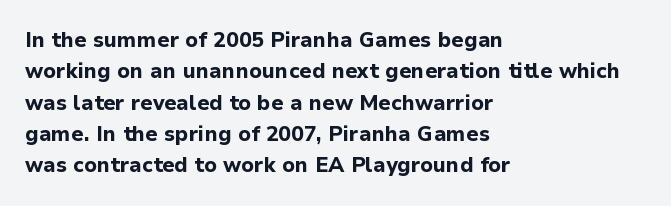
The passage shown is emphatically bold. The specimen reads as upright at a glance. Alignment: flush left. What stands out about the letter spacing? Nothing — it is the standard amount. The block of text has a typical density, with ordinary space between rows. The words here are not underlined.
